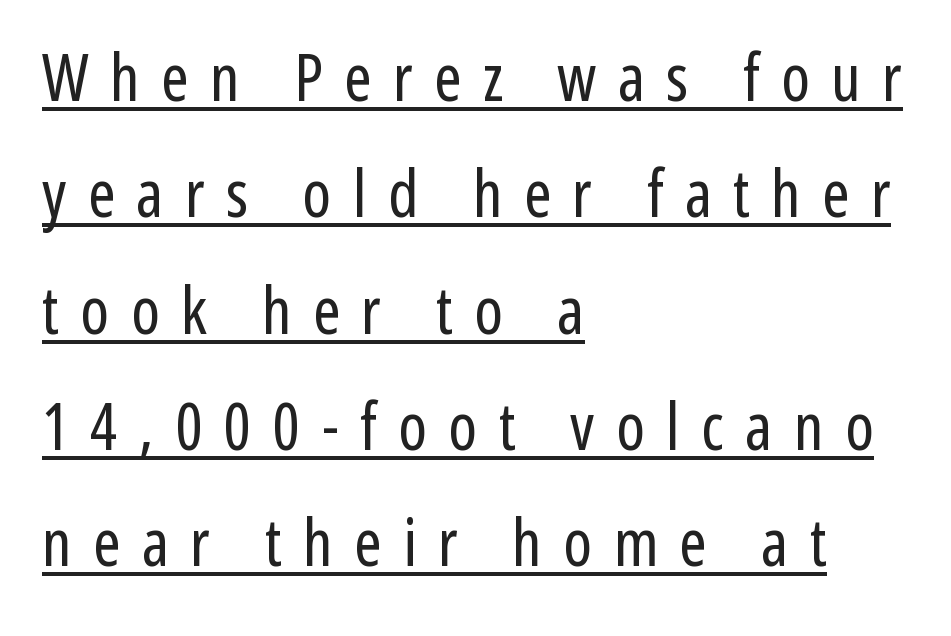
Underlined type. The lettering stays uniformly vertical, giving the passage a roman look. The text block is weighted toward the left margin, trailing off unevenly rightward. This reads as an unemphasized weight, regular at the heaviest.
